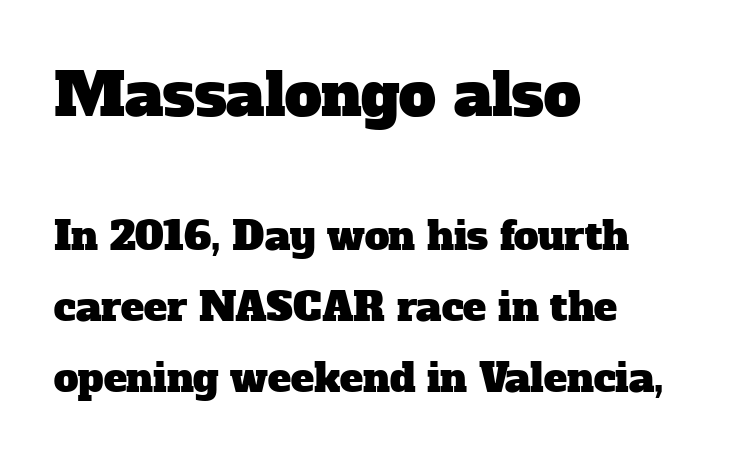
The image shows 59 px serif type; set left-aligned, line spacing 1.82x, normal letter spacing, not underlined; the first (top) block is 1.51x larger; low stroke contrast and a medium x-height.
